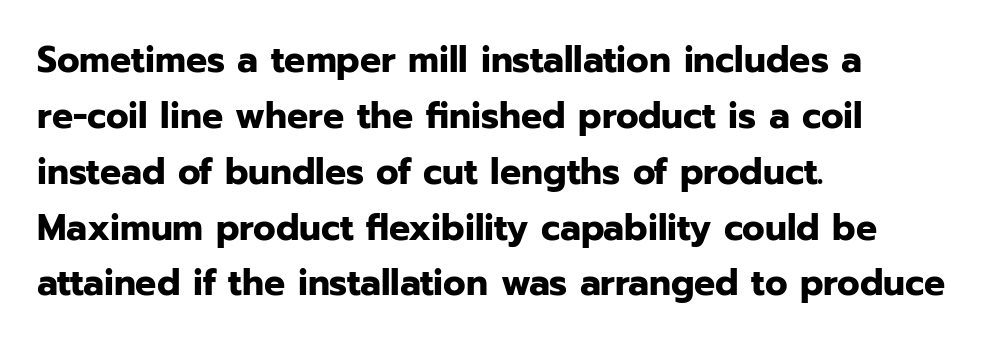
{"serif": "no", "italic": "no", "bold": "yes", "weight": "bold", "width": "normal", "stroke_contrast": "low", "x_height": "medium", "monospaced": "no", "underline": "no", "align": "left", "line_spacing": "normal", "line_spacing_ratio": 1.51, "letter_spacing": "normal", "letter_spacing_em": 0.0, "glyph_px": 37}
